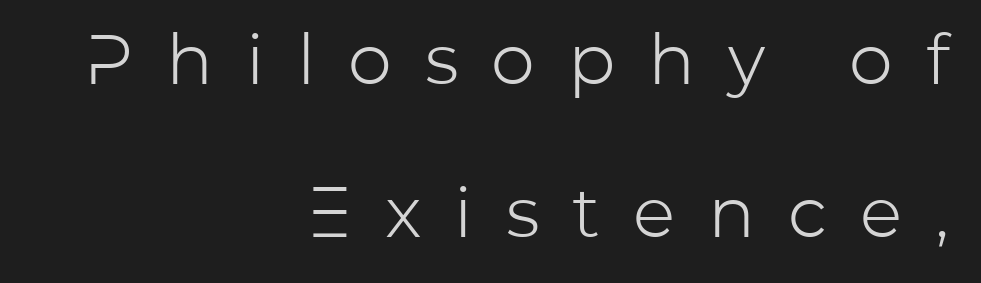
The image shows 70 px light sans-serif type, upright; set right-aligned, loose line spacing (2.18x), unusually wide letter spacing (+0.47 em), not underlined; low stroke contrast and a medium x-height.
